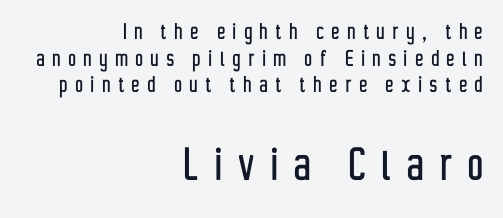
The image shows 53 px condensed sans-serif type, upright; set right-aligned, tight line spacing (1.02x), unusually wide letter spacing (+0.31 em), not underlined; the second (bottom) block is 2.04x larger; low stroke contrast and a medium x-height.
